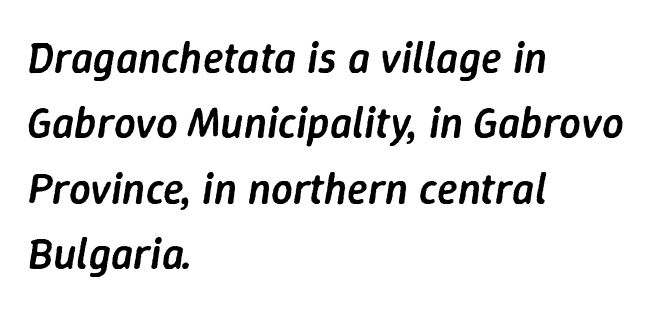
Q: Is the text bold? A: Semi-bold.
Q: Is the text italic (slanted)? A: Yes, it leans right by about 9 degrees.
Q: Is the text underlined? A: No.
Q: How is the paragraph aligned? A: Left-aligned.
Q: Is the spacing between letters normal or unusually wide? A: Normal.
Q: Is the spacing between lines tight, normal or loose? A: Normal.
Q: Width (condensed, normal, or wide)? A: Normal.
Q: Stroke contrast? A: Low.
Q: x-height? A: Medium.
Q: Monospaced? A: No.
